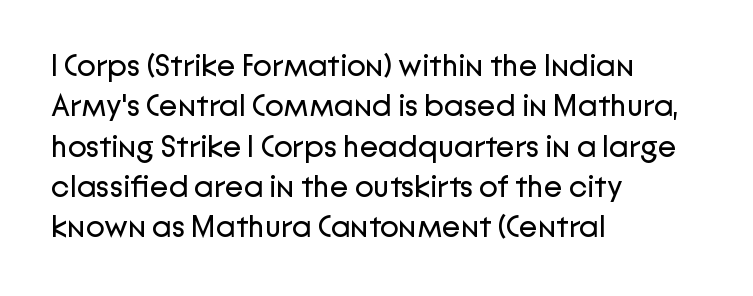
The image shows 31 px regular-weight sans-serif type, upright; set left-aligned, normal line spacing (1.3x), normal letter spacing, not underlined; low stroke contrast and a medium x-height.
